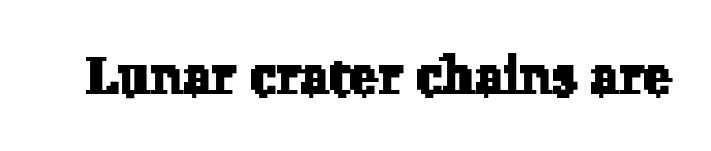
The image shows 53 px serif type; set normal letter spacing, not underlined; low stroke contrast and a medium x-height.
